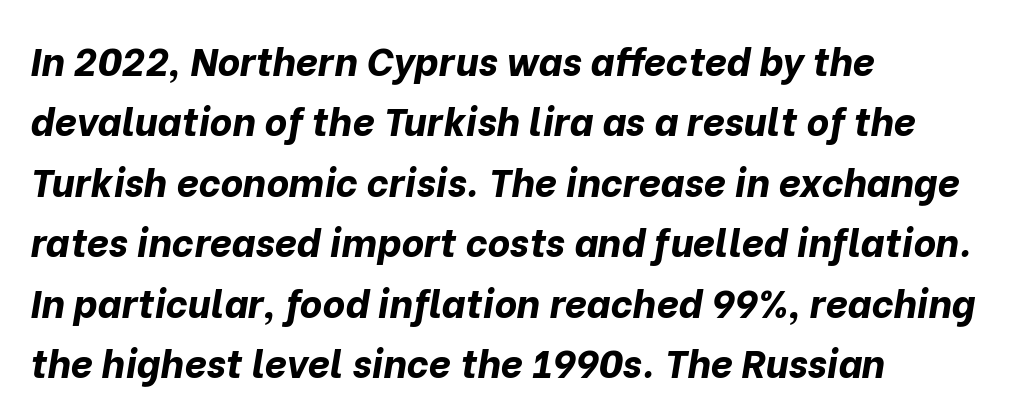
The image shows 39 px bold type, italic (leaning right); set left-aligned, normal line spacing (1.55x), normal letter spacing, not underlined; low stroke contrast and a medium x-height.
